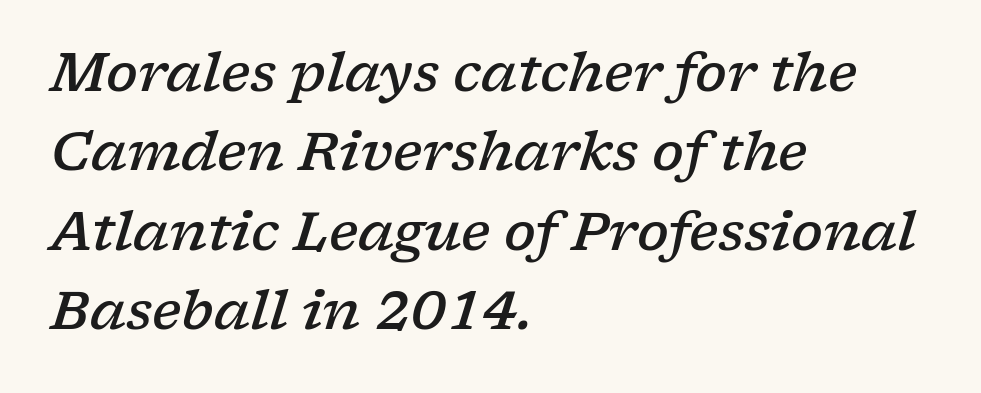
Q: Is the text bold? A: Semi-bold.
Q: Is the text italic (slanted)? A: Yes, it leans right by about 17 degrees.
Q: Is the typeface a serif or a sans-serif typeface? A: Serif.
Q: Is the text underlined? A: No.
Q: How is the paragraph aligned? A: Left-aligned.
Q: Is the spacing between letters normal or unusually wide? A: Normal.
Q: Is the spacing between lines tight, normal or loose? A: Normal.
Q: Width (condensed, normal, or wide)? A: Wide.
Q: Stroke contrast? A: Low.
Q: x-height? A: Medium.
Q: Monospaced? A: No.
